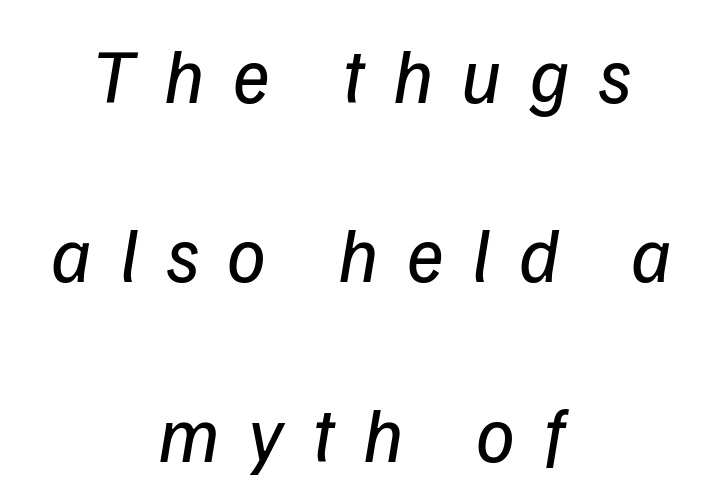
{"serif": "no", "bold": "no", "weight": "regular", "width": "normal", "stroke_contrast": "low", "x_height": "medium", "monospaced": "no", "underline": "no", "align": "center", "line_spacing": "loose", "line_spacing_ratio": 2.33, "letter_spacing": "wide", "letter_spacing_em": 0.37, "glyph_px": 77}
